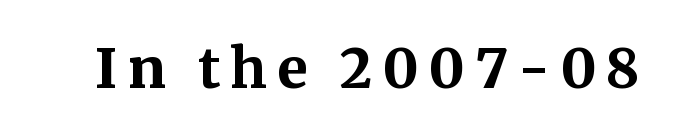
The strip under each line holds only bare page. This sample has the flowing, uneven cadence of proportional lettering. This sample uses a serif face. Heft: maximum for text — a bold. If you drew a line through each stem, it would be perfectly vertical.
